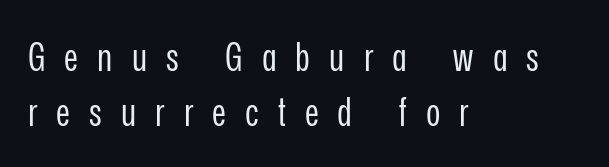
Q: Is the text bold? A: No.
Q: Is the text italic (slanted)? A: No, it is upright.
Q: Is the typeface a serif or a sans-serif typeface? A: Sans-serif.
Q: Is the text underlined? A: No.
Q: How is the paragraph aligned? A: Left-aligned.
Q: Is the spacing between letters normal or unusually wide? A: Unusually wide.
Q: Is the spacing between lines tight, normal or loose? A: Normal.
Q: Width (condensed, normal, or wide)? A: Condensed.
Q: Stroke contrast? A: Low.
Q: x-height? A: Medium.
Q: Monospaced? A: No.
